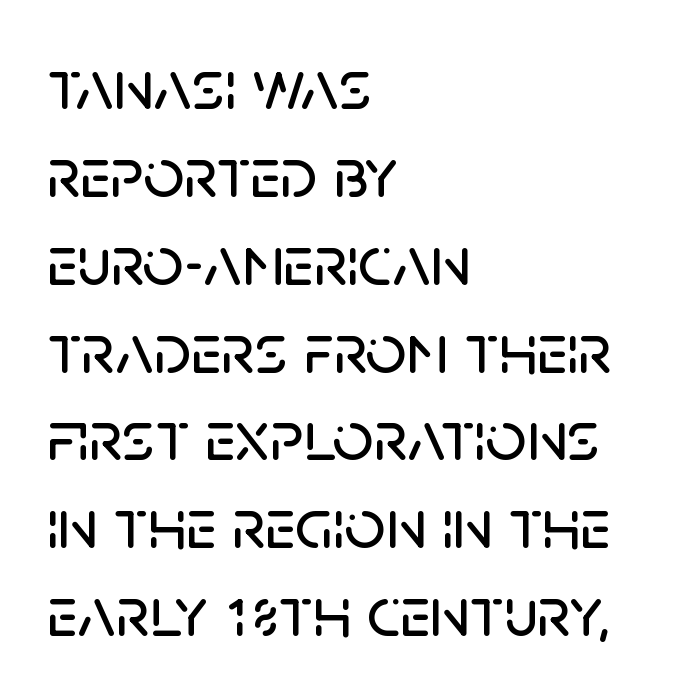
Q: Is the text italic (slanted)? A: No, it is upright.
Q: Is the typeface a serif or a sans-serif typeface? A: Sans-serif.
Q: Is the text underlined? A: No.
Q: How is the paragraph aligned? A: Left-aligned.
Q: Is the spacing between letters normal or unusually wide? A: Normal.
Q: Width (condensed, normal, or wide)? A: Normal.
Q: Stroke contrast? A: Low.
Q: x-height? A: Large.
Q: Monospaced? A: No.
